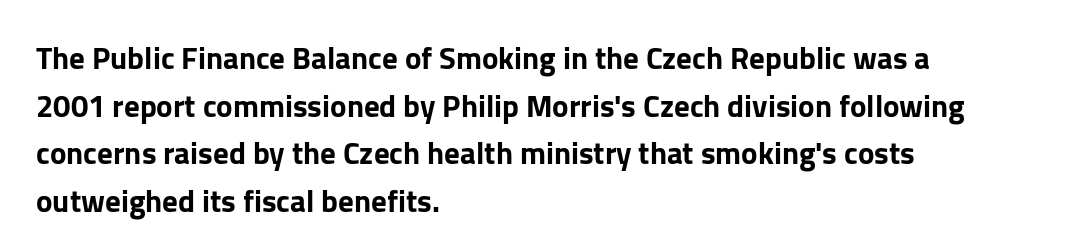
Designer's note — italics off, roman on. Glance below the letters and you will spot only blank space. The tracking reads as untouched default to a designer's eye. These lines are rendered in a variable-pitch font.
